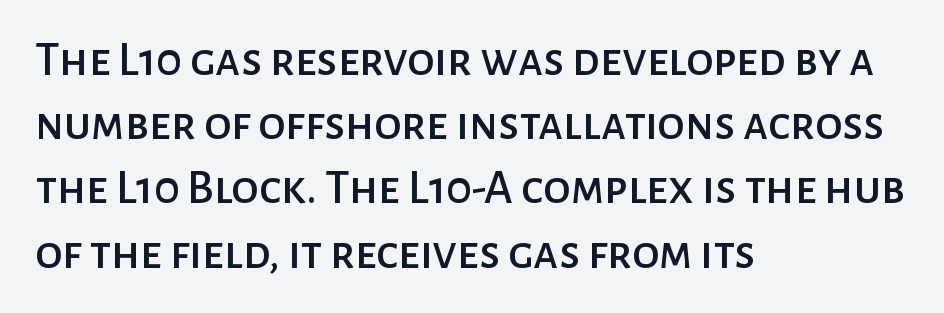
The image shows 49 px sans-serif type, upright; set left-aligned, normal line spacing (1.31x), normal letter spacing, not underlined; low stroke contrast and a medium x-height.
